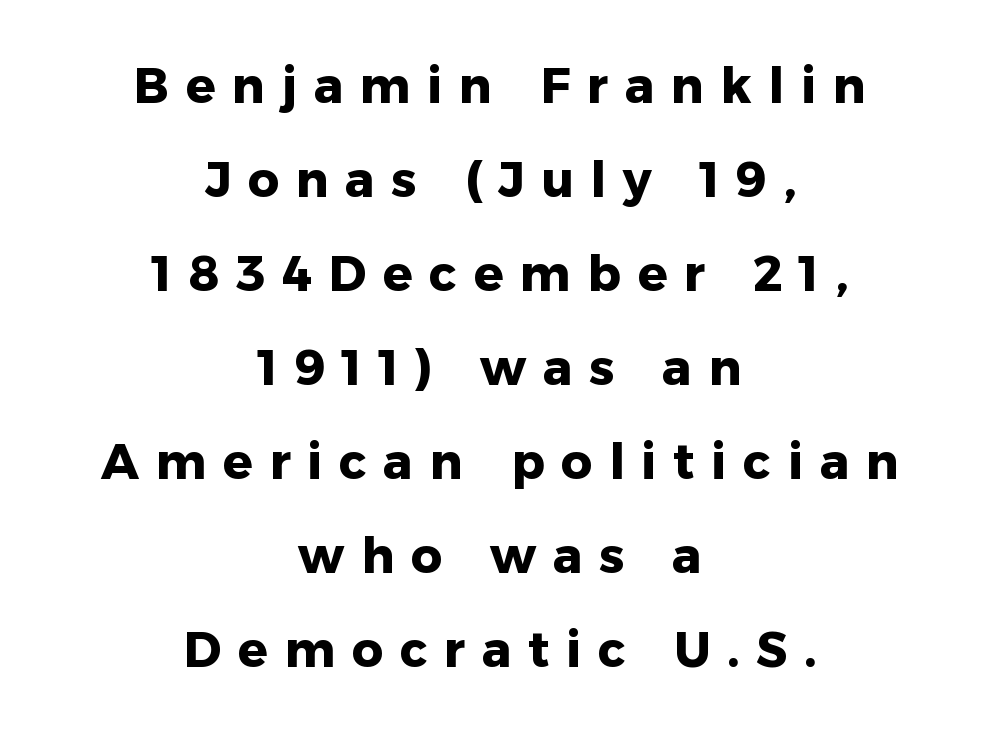
{"serif": "no", "italic": "no", "bold": "yes", "weight": "heavy", "width": "normal", "stroke_contrast": "low", "x_height": "medium", "monospaced": "no", "underline": "no", "align": "center", "line_spacing": "loose", "line_spacing_ratio": 1.92, "letter_spacing": "wide", "letter_spacing_em": 0.34, "glyph_px": 49}
